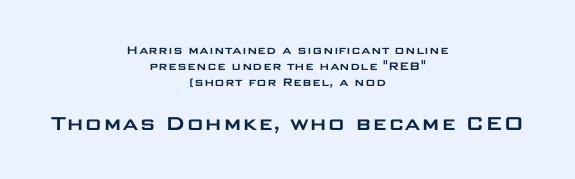
{"italic": "no", "underline": "no", "align": "center", "line_spacing_ratio": 1.16, "letter_spacing": "normal", "letter_spacing_em": 0.0, "larger_block": "second", "size_ratio": 1.71, "glyph_px": 24}
